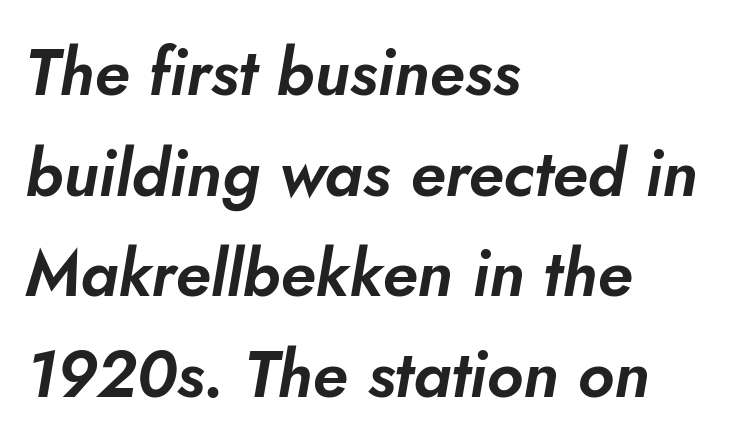
Quick note: underline off. Short and long lines alike share a common starting point at left. There's an unmistakable incline to the writing here. The rendering keeps characters at their native spacing. The letters advance in unequal steps, a hallmark of proportional type. The leading is moderate, giving the passage an even texture.
